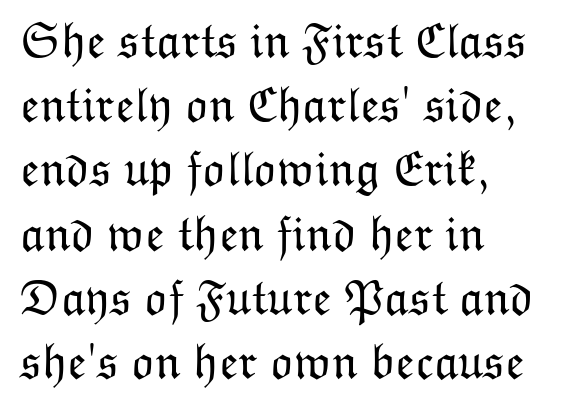
The image shows 49 px light type, upright; set left-aligned, normal line spacing (1.31x), normal letter spacing, not underlined; low stroke contrast and a medium x-height.
